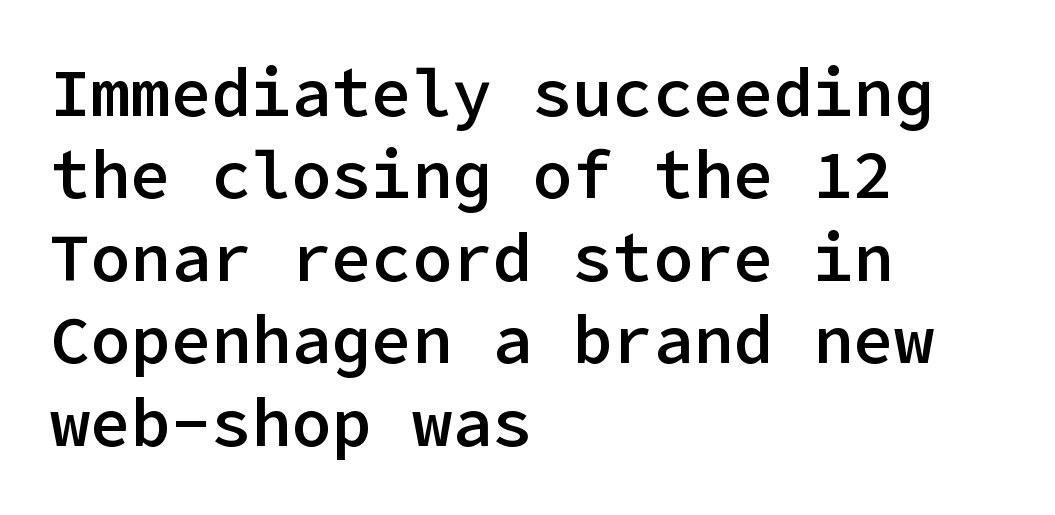
Honestly, there is no underline to notice here at all. The rendering shows plain stroke endings on the letterforms — a sans-serif design. Semibold letterforms, between regular and bold. Italic? Not at all — the glyphs are vertical.
